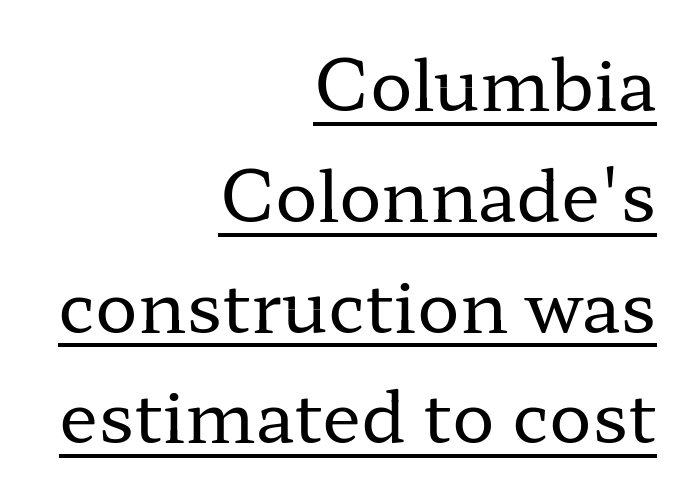
{"serif": "yes", "italic": "no", "bold": "no", "weight": "regular", "width": "wide", "stroke_contrast": "low", "x_height": "medium", "monospaced": "no", "underline": "yes", "align": "right", "line_spacing": "normal", "line_spacing_ratio": 1.56, "letter_spacing": "normal", "letter_spacing_em": 0.0, "glyph_px": 71}
